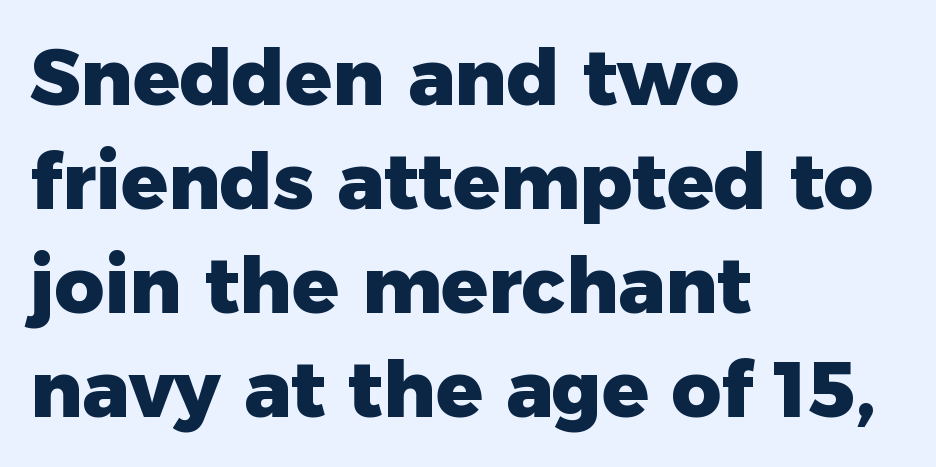
{"serif": "no", "italic": "no", "bold": "yes", "weight": "heavy", "width": "normal", "stroke_contrast": "low", "x_height": "medium", "monospaced": "no", "underline": "no", "align": "left", "line_spacing": "normal", "line_spacing_ratio": 1.35, "letter_spacing": "normal", "letter_spacing_em": 0.0, "glyph_px": 77}
